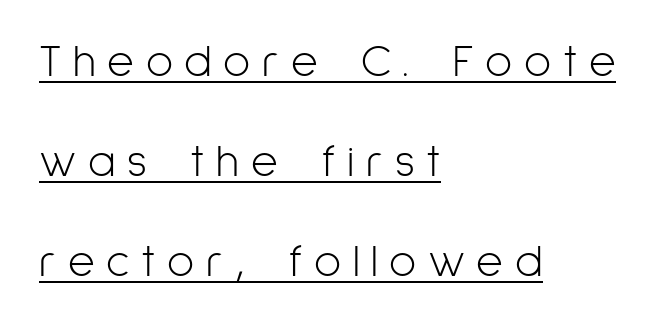
{"serif": "no", "italic": "no", "bold": "no", "weight": "light", "width": "condensed", "stroke_contrast": "low", "x_height": "medium", "monospaced": "no", "underline": "yes", "align": "left", "line_spacing": "loose", "line_spacing_ratio": 2.17, "letter_spacing": "wide", "letter_spacing_em": 0.25, "glyph_px": 46}
